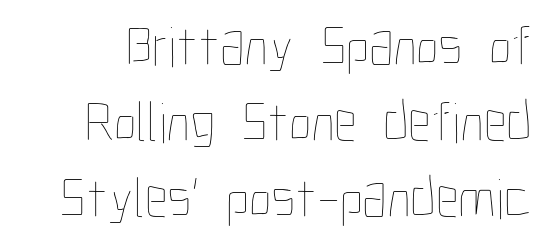
The typeface has the unassuming heft of standard copy or less. The lettering stays uniformly vertical, giving the passage a roman look. The passage shown is not underscored anywhere. Looks like regular typesetting: each glyph gets only the width it needs.
